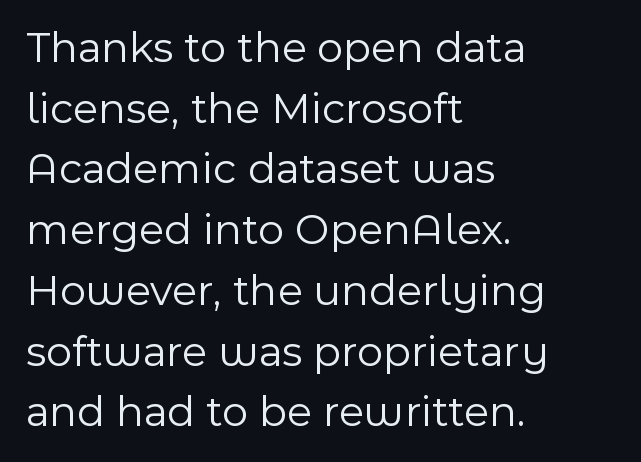
One-word summary of the alignment: left. Italic? Not at all — the glyphs are vertical. Here the designer chose a conventional face with non-uniform glyph widths. A bare baseline throughout the passage. The passage shown is typeset with a sans-serif family.
